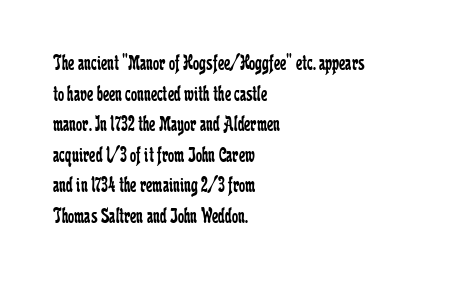
Q: Is the text bold? A: No.
Q: Is the text italic (slanted)? A: No, it is upright.
Q: Is the text underlined? A: No.
Q: How is the paragraph aligned? A: Left-aligned.
Q: Is the spacing between letters normal or unusually wide? A: Normal.
Q: Is the spacing between lines tight, normal or loose? A: Normal.
